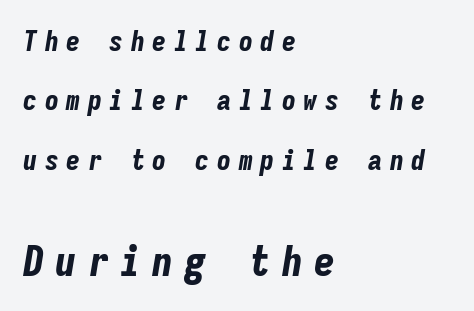
Q: Is the text bold? A: Yes.
Q: Is the text italic (slanted)? A: Yes, it leans right by about 9 degrees.
Q: Is the text underlined? A: No.
Q: How is the paragraph aligned? A: Left-aligned.
Q: Is the spacing between letters normal or unusually wide? A: Unusually wide.
Q: Is the spacing between lines tight, normal or loose? A: Loose.
Q: Which block of text is set in a larger size, the first (top) or the second (bottom)? A: The second (bottom) one.
Q: Width (condensed, normal, or wide)? A: Condensed.
Q: Stroke contrast? A: Low.
Q: x-height? A: Medium.
Q: Monospaced? A: Yes.
